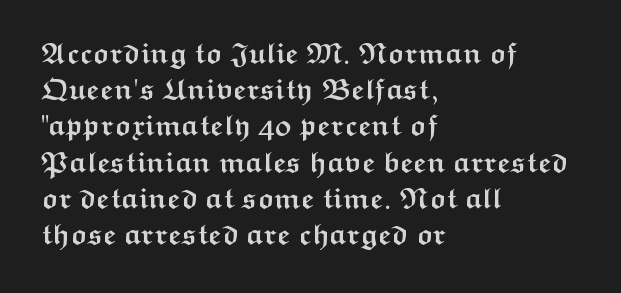
{"serif": "no", "italic": "no", "bold": "yes", "weight": "semibold", "width": "wide", "stroke_contrast": "medium", "x_height": "medium", "monospaced": "no", "underline": "no", "align": "left", "line_spacing": "normal", "line_spacing_ratio": 1.25, "letter_spacing": "normal", "letter_spacing_em": 0.0, "glyph_px": 29}
